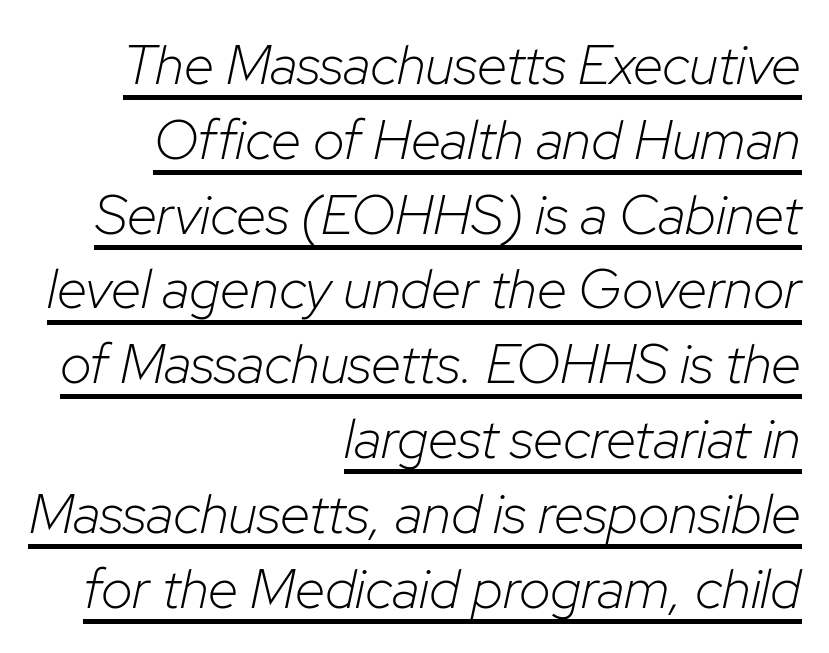
{"italic": "yes", "lean": "right", "slant_degrees": 12, "bold": "no", "weight": "light", "width": "normal", "stroke_contrast": "low", "x_height": "medium", "monospaced": "no", "underline": "yes", "align": "right", "line_spacing": "normal", "line_spacing_ratio": 1.36, "letter_spacing": "normal", "letter_spacing_em": 0.0, "glyph_px": 55}
